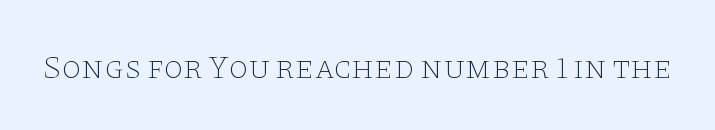
Q: Is the text bold? A: No.
Q: Is the text italic (slanted)? A: No, it is upright.
Q: Is the typeface a serif or a sans-serif typeface? A: Serif.
Q: Is the text underlined? A: No.
Q: Is the spacing between letters normal or unusually wide? A: Normal.
Q: Width (condensed, normal, or wide)? A: Wide.
Q: Stroke contrast? A: Low.
Q: x-height? A: Large.
Q: Monospaced? A: No.
